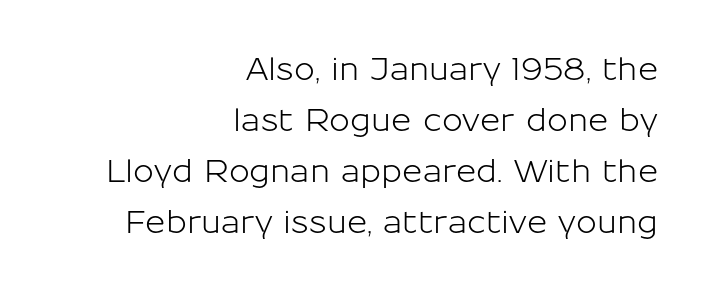
Q: Is the text italic (slanted)? A: No, it is upright.
Q: Is the typeface a serif or a sans-serif typeface? A: Sans-serif.
Q: Is the text underlined? A: No.
Q: How is the paragraph aligned? A: Right-aligned.
Q: Is the spacing between letters normal or unusually wide? A: Normal.
Q: Is the spacing between lines tight, normal or loose? A: Normal.
Q: Width (condensed, normal, or wide)? A: Normal.
Q: Stroke contrast? A: Low.
Q: x-height? A: Medium.
Q: Monospaced? A: No.
